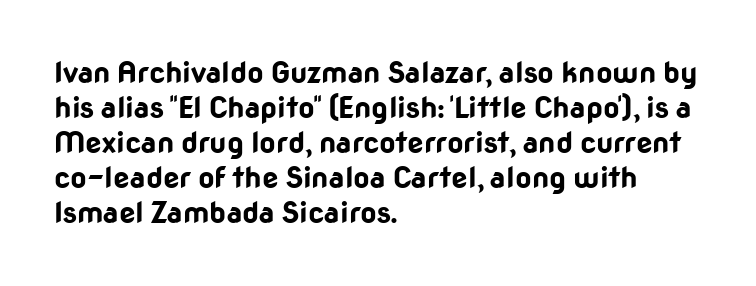
{"serif": "no", "italic": "no", "bold": "yes", "weight": "bold", "width": "normal", "stroke_contrast": "low", "x_height": "medium", "monospaced": "no", "underline": "no", "align": "left", "line_spacing_ratio": 1.21, "letter_spacing": "normal", "letter_spacing_em": 0.0, "glyph_px": 29}
